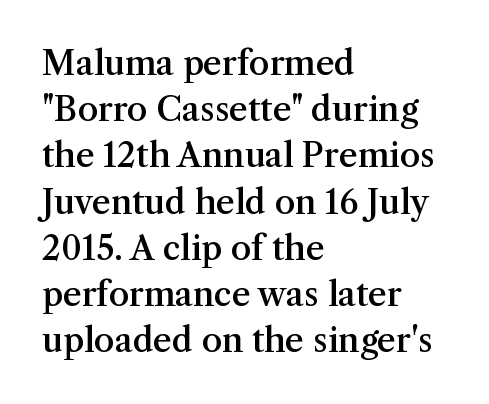
The image shows 33 px semibold serif type, upright; set left-aligned, normal line spacing (1.4x), normal letter spacing, not underlined; medium stroke contrast and a medium x-height.
